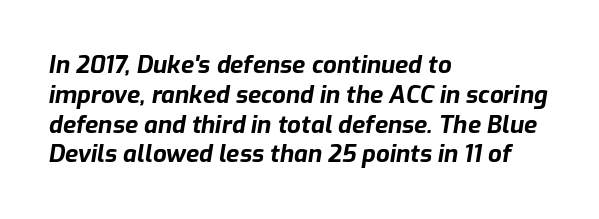
Q: Is the text bold? A: Yes.
Q: Is the text italic (slanted)? A: Yes, it leans right by about 9 degrees.
Q: Is the text underlined? A: No.
Q: How is the paragraph aligned? A: Left-aligned.
Q: Is the spacing between letters normal or unusually wide? A: Normal.
